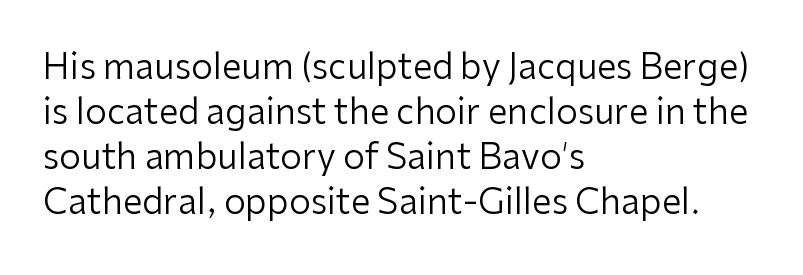
{"serif": "no", "italic": "no", "bold": "no", "weight": "regular", "width": "normal", "stroke_contrast": "low", "x_height": "medium", "monospaced": "no", "underline": "no", "align": "left", "line_spacing": "normal", "line_spacing_ratio": 1.29, "letter_spacing": "normal", "letter_spacing_em": 0.0, "glyph_px": 35}
